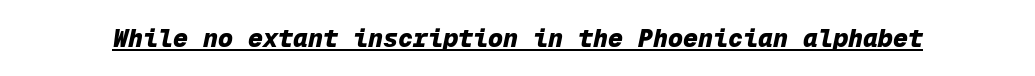
The image shows 25 px bold type, italic (leaning right); set normal letter spacing, underlined.
